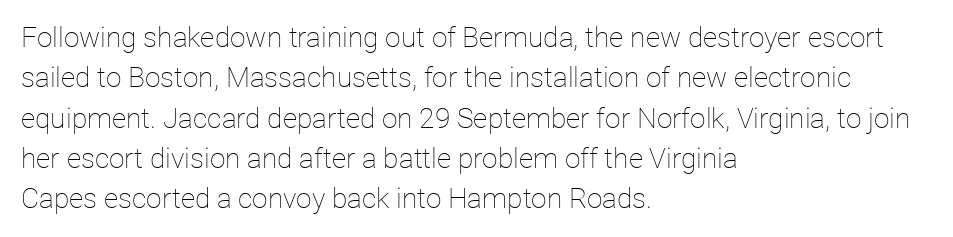
Upright lettering throughout. The weight would be labelled regular, book, light, or lighter still. Where is the straight margin? On the left. The strip under each line holds only bare page. Nobody touched the tracking dial on this one. Proportional: the letters do not fall into vertical columns.
